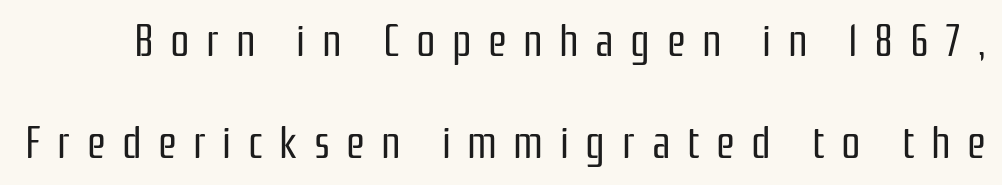
{"serif": "no", "italic": "no", "bold": "no", "weight": "regular", "width": "condensed", "stroke_contrast": "low", "x_height": "medium", "monospaced": "no", "underline": "no", "line_spacing": "loose", "line_spacing_ratio": 2.38, "letter_spacing": "wide", "letter_spacing_em": 0.38, "glyph_px": 43}
